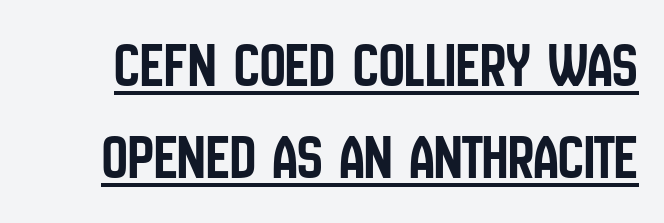
Q: Is the text italic (slanted)? A: No, it is upright.
Q: Is the typeface a serif or a sans-serif typeface? A: Sans-serif.
Q: Is the text underlined? A: Yes.
Q: Is the spacing between letters normal or unusually wide? A: Normal.
Q: Is the spacing between lines tight, normal or loose? A: Normal.
Q: Width (condensed, normal, or wide)? A: Condensed.
Q: Stroke contrast? A: Low.
Q: x-height? A: Large.
Q: Monospaced? A: No.
